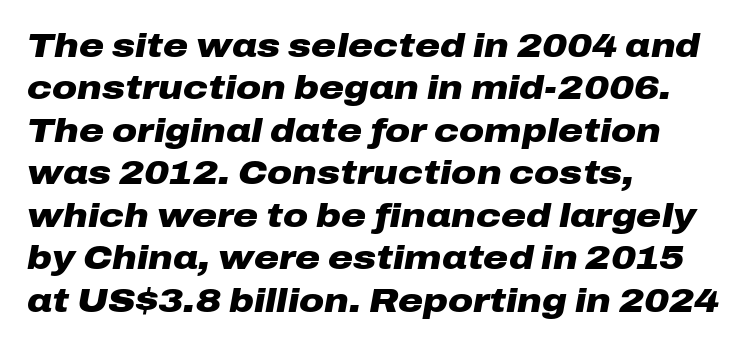
Short note: letters normally spaced. Is this a fixed-width face? No — the glyphs have proportional, varying widths. This rendering uses left alignment, leaving the right contour irregular. The lines sit at an ordinary, default distance from one another. The font is running at its bold setting.
